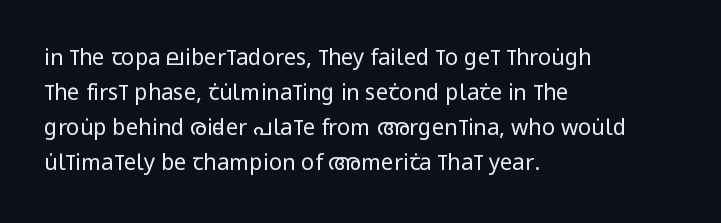
{"italic": "no", "bold": "no", "underline": "no", "align": "left", "line_spacing": "normal", "line_spacing_ratio": 1.59, "letter_spacing": "normal", "letter_spacing_em": 0.0, "glyph_px": 22}
